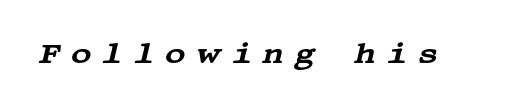
{"serif": "yes", "italic": "yes", "lean": "right", "slant_degrees": 13, "width": "wide", "stroke_contrast": "medium", "x_height": "large", "underline": "no", "letter_spacing": "wide", "letter_spacing_em": 0.35, "glyph_px": 29}
